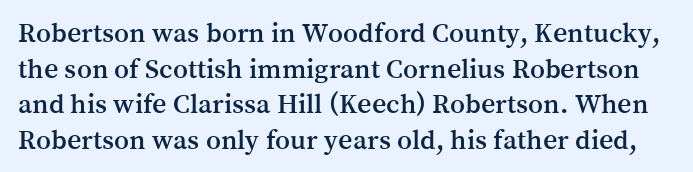
Whoever set this chose a conventional vertical rhythm. The font family rendered here belongs to the serif group. Each word holds together tightly as a unit, with standard inter-letter gaps. Bare-footed words on every line.
